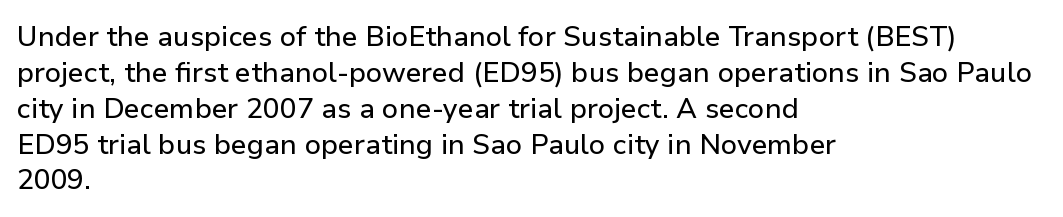
Nobody drew a line under any word here. Think of a printed novel: that variable character pitch is what you see here. Each line starts at the same left margin while the right side varies. What's the leading like? Ordinary, nothing unusual.
